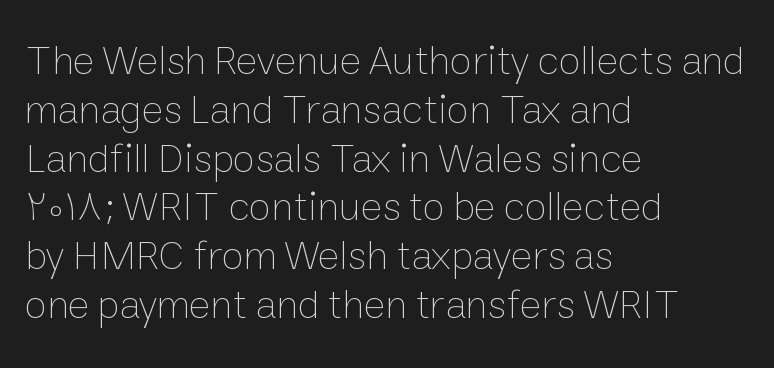
The image shows 41 px thin type, upright; set left-aligned, line spacing 1.19x, normal letter spacing, not underlined; low stroke contrast and a medium x-height.
